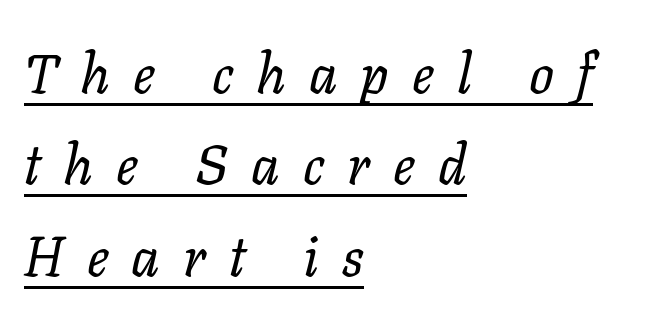
Q: Is the text bold? A: No.
Q: Is the text italic (slanted)? A: Yes, it leans right by about 11 degrees.
Q: Is the text underlined? A: Yes.
Q: How is the paragraph aligned? A: Left-aligned.
Q: Is the spacing between letters normal or unusually wide? A: Unusually wide.
Q: Is the spacing between lines tight, normal or loose? A: Normal.
Q: Width (condensed, normal, or wide)? A: Normal.
Q: Stroke contrast? A: Low.
Q: x-height? A: Medium.
Q: Monospaced? A: No.
